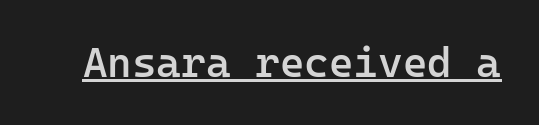
Observe the absence of serifs on each vertical stroke in this sample. Nope, not italic — everything's standing straight. Is the type bold? Partly — it's a semibold, heavier than regular but not fully bold. The horizontal fit of the characters is conventional and even. A typesetter would call this monospace, since all characters share one set width.
